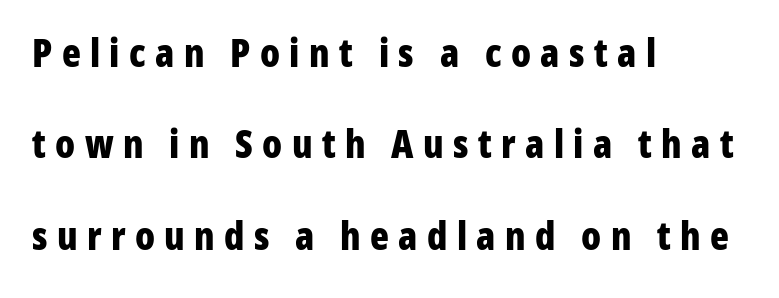
{"serif": "no", "italic": "no", "bold": "yes", "weight": "bold", "width": "condensed", "stroke_contrast": "low", "x_height": "medium", "monospaced": "no", "underline": "no", "align": "left", "line_spacing": "loose", "line_spacing_ratio": 2.34, "letter_spacing": "wide", "letter_spacing_em": 0.24, "glyph_px": 39}
